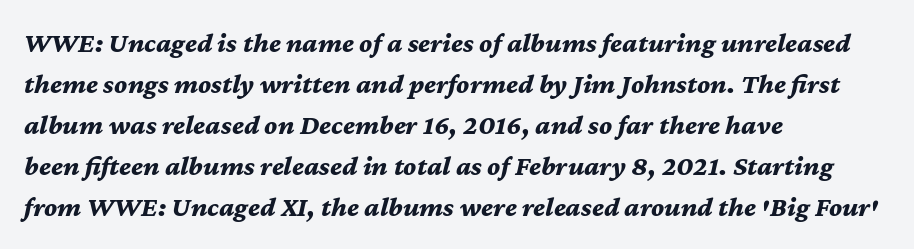
Q: Is the text bold? A: Yes.
Q: Is the text italic (slanted)? A: Yes, it leans right by about 12 degrees.
Q: Is the text underlined? A: No.
Q: How is the paragraph aligned? A: Left-aligned.
Q: Is the spacing between letters normal or unusually wide? A: Normal.
Q: Is the spacing between lines tight, normal or loose? A: Normal.
Q: Width (condensed, normal, or wide)? A: Normal.
Q: Stroke contrast? A: Medium.
Q: x-height? A: Medium.
Q: Monospaced? A: No.
